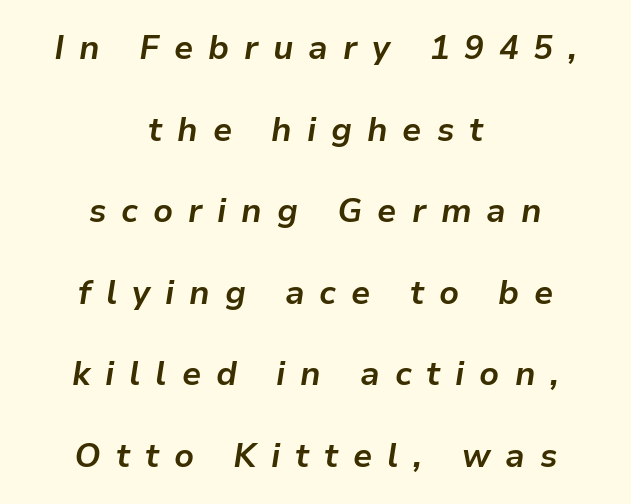
The image shows 33 px bold type, italic (leaning right); set centered, loose line spacing (2.47x), unusually wide letter spacing (+0.45 em), not underlined; low stroke contrast and a medium x-height.
